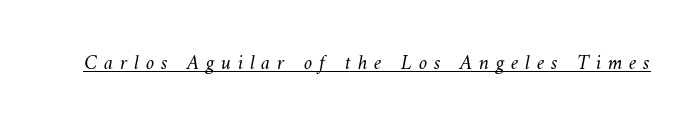
{"bold": "no", "underline": "yes", "letter_spacing": "wide", "letter_spacing_em": 0.32, "glyph_px": 21}
